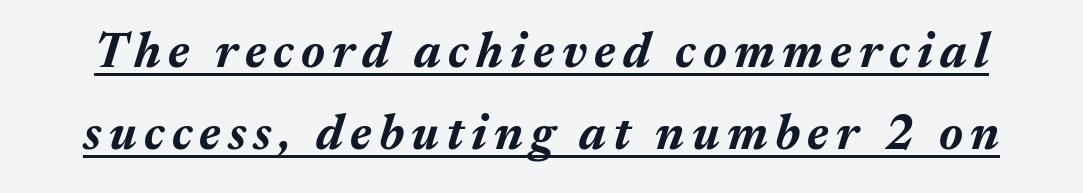
Q: Is the text bold? A: Yes.
Q: Is the text italic (slanted)? A: Yes, it leans right by about 17 degrees.
Q: Is the text underlined? A: Yes.
Q: Is the spacing between lines tight, normal or loose? A: Normal.
Q: Width (condensed, normal, or wide)? A: Normal.
Q: Stroke contrast? A: Medium.
Q: x-height? A: Medium.
Q: Monospaced? A: No.
